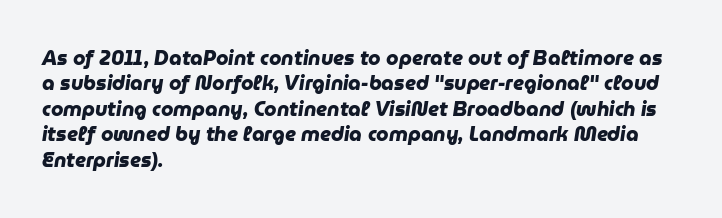
The image shows 20 px bold type; set left-aligned, normal line spacing (1.27x), normal letter spacing, not underlined.
